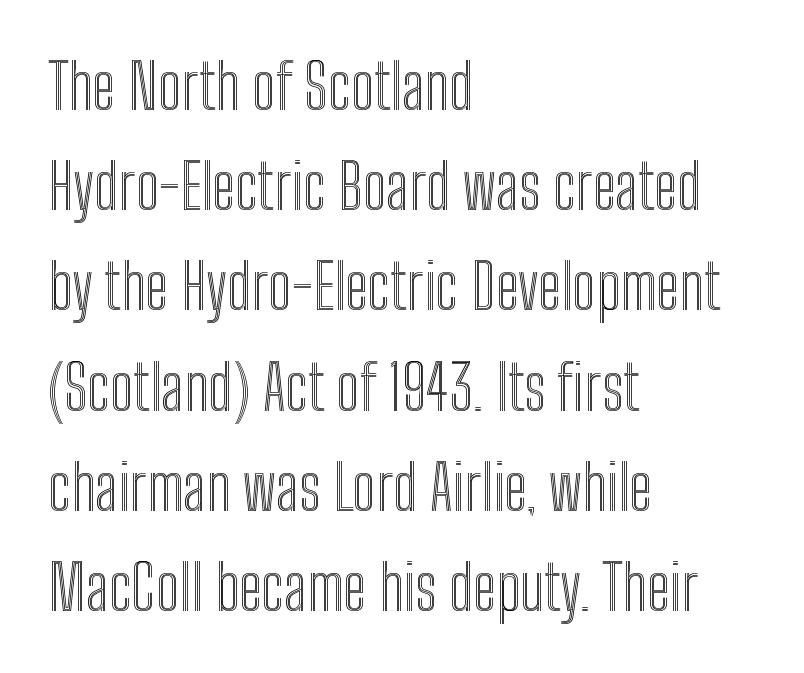
Rendered with straight, roman letterforms. A classic flush-left, rag-right setting is used for this passage. Inter-character spacing is left at the font's built-in metrics. Bare-footed words on every line. These lines are rendered in a variable-pitch font. Reading down the column, the eye jumps a familiar distance to each next line.
